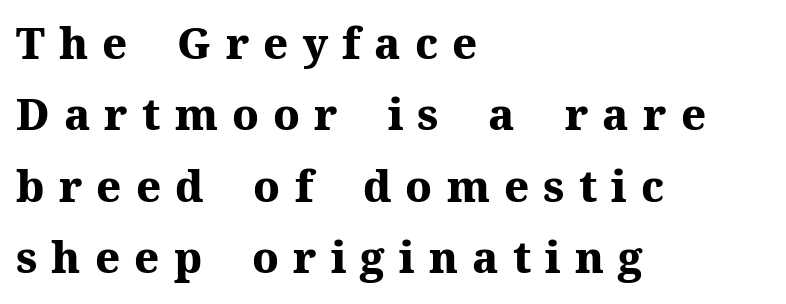
Q: Is the text bold? A: Yes.
Q: Is the text italic (slanted)? A: No, it is upright.
Q: Is the typeface a serif or a sans-serif typeface? A: Serif.
Q: Is the text underlined? A: No.
Q: How is the paragraph aligned? A: Left-aligned.
Q: Is the spacing between letters normal or unusually wide? A: Unusually wide.
Q: Is the spacing between lines tight, normal or loose? A: Normal.
Q: Width (condensed, normal, or wide)? A: Normal.
Q: Stroke contrast? A: Medium.
Q: x-height? A: Medium.
Q: Monospaced? A: No.
